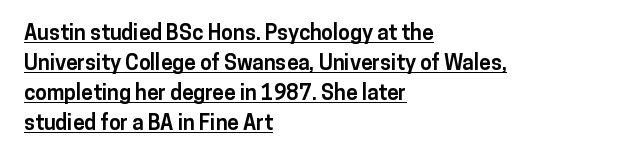
The image shows 21 px bold type, upright; set left-aligned, normal line spacing (1.43x), normal letter spacing, underlined.
